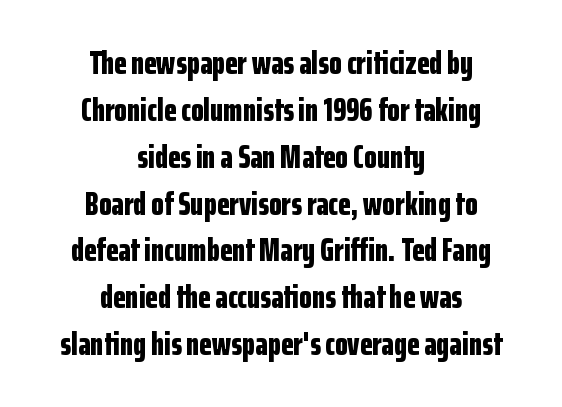
Q: Is the text bold? A: Yes.
Q: Is the text italic (slanted)? A: No, it is upright.
Q: Is the typeface a serif or a sans-serif typeface? A: Sans-serif.
Q: Is the text underlined? A: No.
Q: How is the paragraph aligned? A: Centered.
Q: Is the spacing between letters normal or unusually wide? A: Normal.
Q: Is the spacing between lines tight, normal or loose? A: Normal.
Q: Width (condensed, normal, or wide)? A: Condensed.
Q: Stroke contrast? A: Low.
Q: x-height? A: Medium.
Q: Monospaced? A: No.
